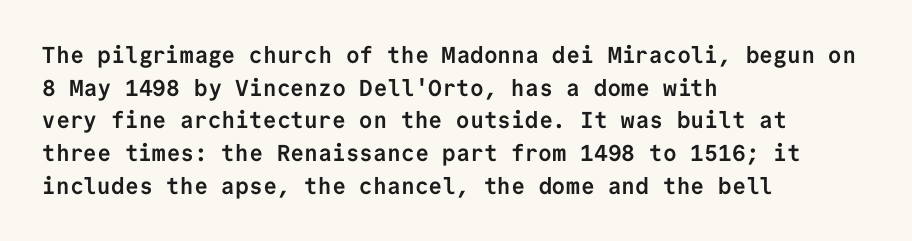
Q: Is the text bold? A: Yes.
Q: Is the text italic (slanted)? A: No, it is upright.
Q: Is the text underlined? A: No.
Q: How is the paragraph aligned? A: Left-aligned.
Q: Is the spacing between letters normal or unusually wide? A: Normal.
Q: Is the spacing between lines tight, normal or loose? A: Normal.
